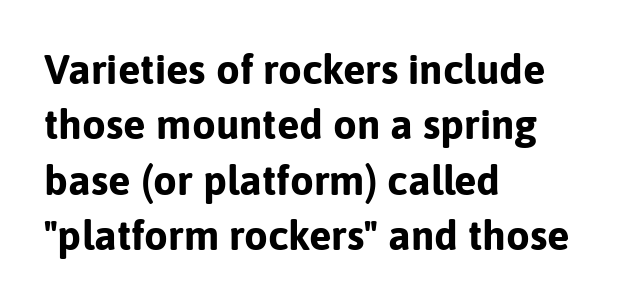
The image shows 42 px bold sans-serif type, upright; set left-aligned, normal line spacing (1.32x), normal letter spacing, not underlined; low stroke contrast and a medium x-height.
